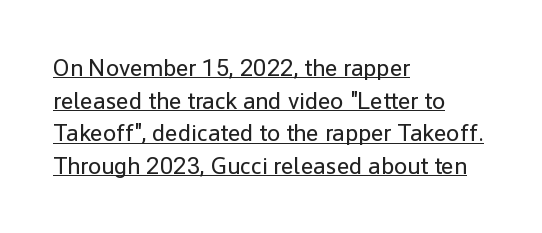
Q: Is the text bold? A: No.
Q: Is the text italic (slanted)? A: No, it is upright.
Q: Is the text underlined? A: Yes.
Q: How is the paragraph aligned? A: Left-aligned.
Q: Is the spacing between letters normal or unusually wide? A: Normal.
Q: Is the spacing between lines tight, normal or loose? A: Normal.
